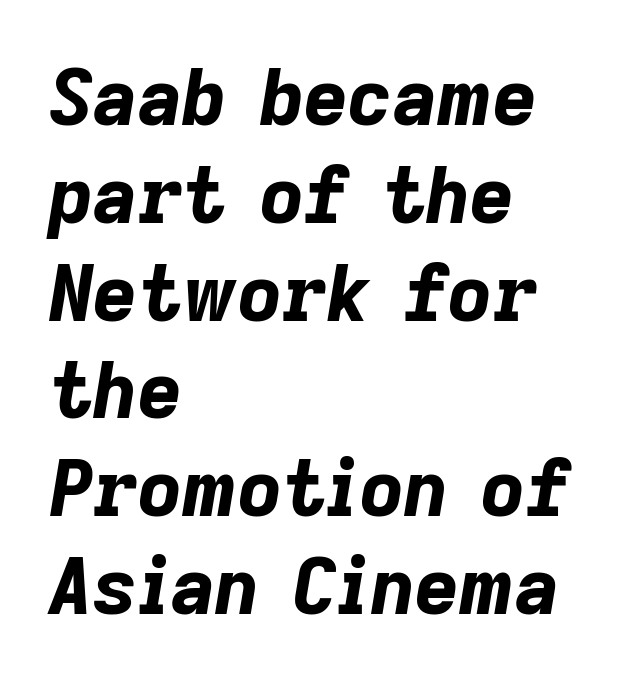
Heavy-handed strokes throughout: this text is bold. This block has exactly the height ordinary leading produces. Observe the ordinary spacing: letters are neighbours, not strangers. The passage shown is not underscored anywhere. Is this a fixed-width face? No — the glyphs have proportional, varying widths. Does the lettering tilt? It does — this is italic.
